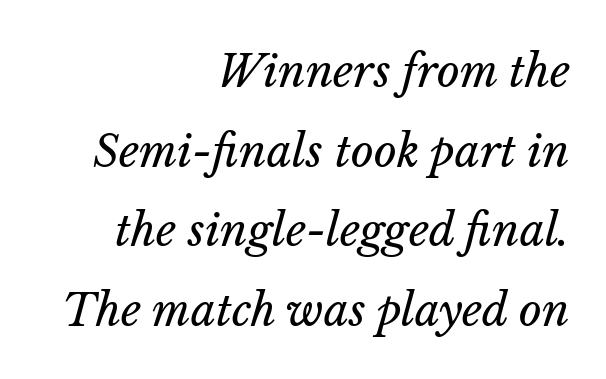
This is not heavy type; no bold has been used. Character widths vary here, with narrow letters taking less room than wide ones. Letter spacing: default. Glance below the letters and you will spot only blank space. Every row of glyphs terminates at an identical x-position on the right.
